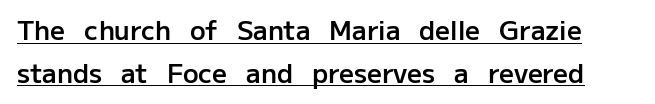
Q: Is the text bold? A: Semi-bold.
Q: Is the text italic (slanted)? A: No, it is upright.
Q: Is the text underlined? A: Yes.
Q: Is the spacing between letters normal or unusually wide? A: Normal.
Q: Is the spacing between lines tight, normal or loose? A: Normal.
